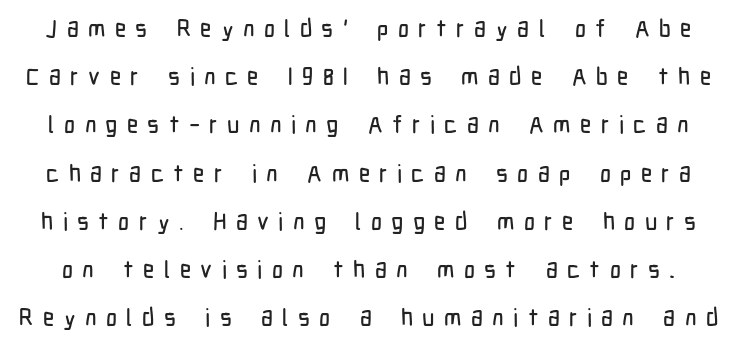
The image shows 24 px text type, upright; set loose line spacing (2.01x), unusually wide letter spacing (+0.39 em), not underlined.
